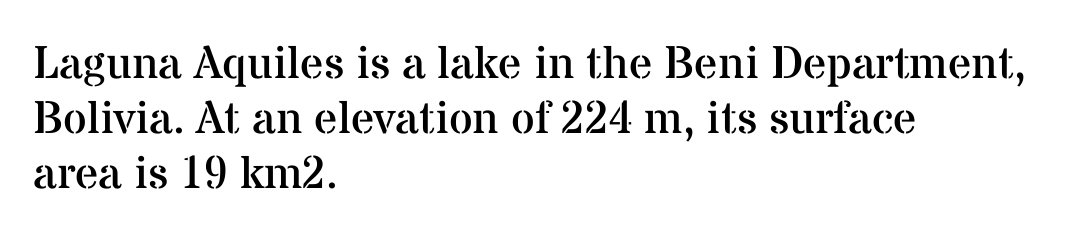
Q: Is the text bold? A: No.
Q: Is the text italic (slanted)? A: No, it is upright.
Q: Is the typeface a serif or a sans-serif typeface? A: Serif.
Q: Is the text underlined? A: No.
Q: How is the paragraph aligned? A: Left-aligned.
Q: Is the spacing between letters normal or unusually wide? A: Normal.
Q: Width (condensed, normal, or wide)? A: Normal.
Q: Stroke contrast? A: Medium.
Q: x-height? A: Medium.
Q: Monospaced? A: No.
